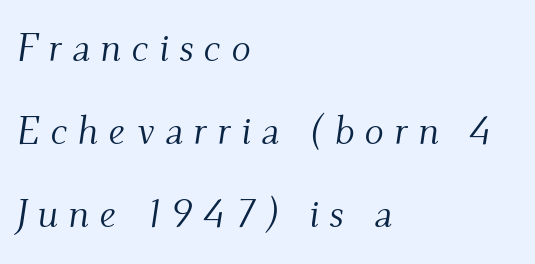
Q: Is the text bold? A: No.
Q: Is the text italic (slanted)? A: Yes, it leans right by about 9 degrees.
Q: Is the typeface a serif or a sans-serif typeface? A: Serif.
Q: Is the text underlined? A: No.
Q: How is the paragraph aligned? A: Left-aligned.
Q: Is the spacing between letters normal or unusually wide? A: Unusually wide.
Q: Is the spacing between lines tight, normal or loose? A: Loose.
Q: Width (condensed, normal, or wide)? A: Normal.
Q: Stroke contrast? A: Medium.
Q: x-height? A: Small.
Q: Monospaced? A: No.
